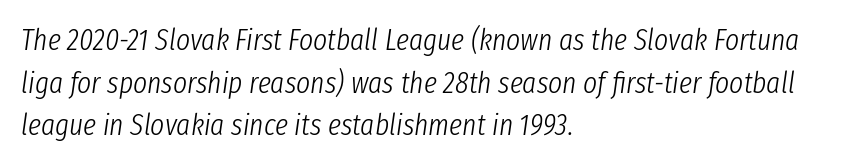
The image shows 30 px light, condensed type, italic (leaning right); set left-aligned, normal line spacing (1.42x), normal letter spacing, not underlined; low stroke contrast and a medium x-height.
